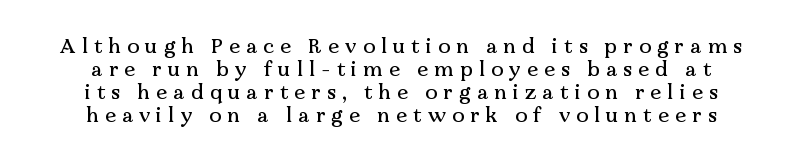
{"italic": "no", "underline": "no", "line_spacing": "tight", "line_spacing_ratio": 1.15, "letter_spacing": "wide", "letter_spacing_em": 0.31, "glyph_px": 20}
